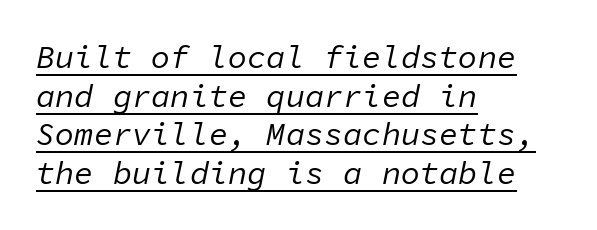
The image shows 32 px regular-weight type, italic (leaning right), monospaced; set left-aligned, line spacing 1.21x, normal letter spacing, underlined; low stroke contrast and a medium x-height.
